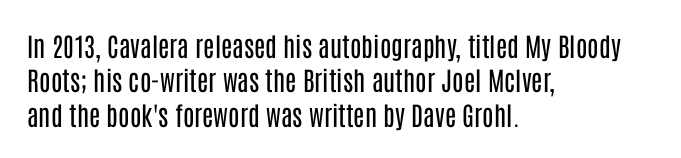
Leftover space on each line is placed entirely after the last word. Notice how the stems are strictly vertical — no italics here. The rendering uses a moderate line-height, typical for paragraphs. Underlining? Definitely not there. A light-to-regular cut is what we see here.
